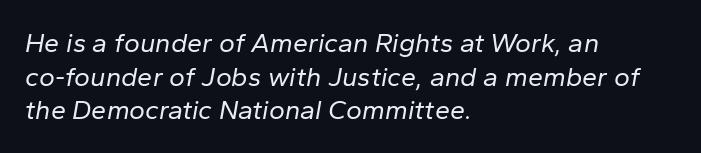
Tall strokes in this sample are angled rather than plumb. Nothing heavy about these letters — not bold at all. Tracking here is standard; glyphs follow each other at the usual distance. Each line starts at the same left margin while the right side varies. Evenly set lines give the paragraph a standard silhouette.
